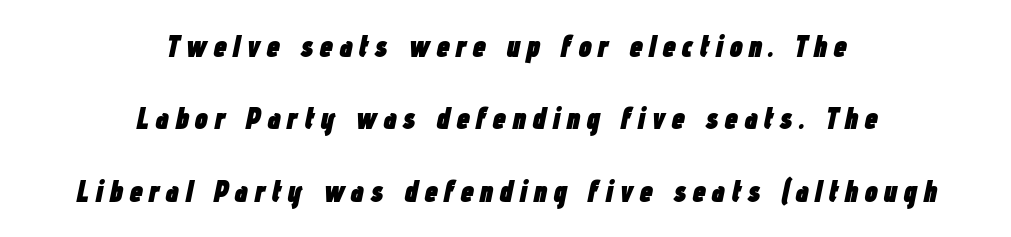
Q: Is the text bold? A: Yes.
Q: Is the text italic (slanted)? A: Yes, it leans right by about 12 degrees.
Q: Is the text underlined? A: No.
Q: How is the paragraph aligned? A: Centered.
Q: Is the spacing between letters normal or unusually wide? A: Unusually wide.
Q: Is the spacing between lines tight, normal or loose? A: Loose.
Q: Width (condensed, normal, or wide)? A: Condensed.
Q: Stroke contrast? A: Low.
Q: x-height? A: Medium.
Q: Monospaced? A: No.
